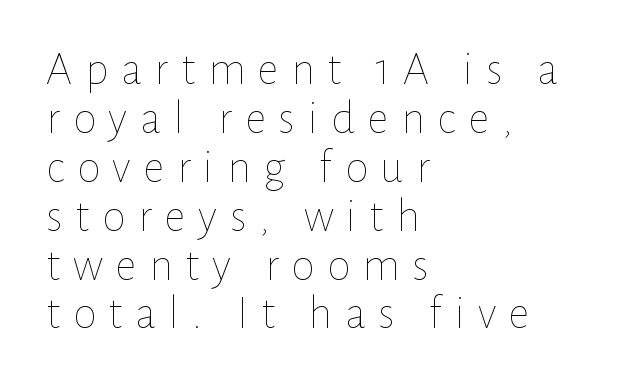
{"italic": "no", "bold": "no", "weight": "thin", "width": "normal", "stroke_contrast": "low", "x_height": "medium", "monospaced": "no", "underline": "no", "align": "left", "line_spacing": "tight", "line_spacing_ratio": 1.04, "letter_spacing": "wide", "letter_spacing_em": 0.27, "glyph_px": 47}
